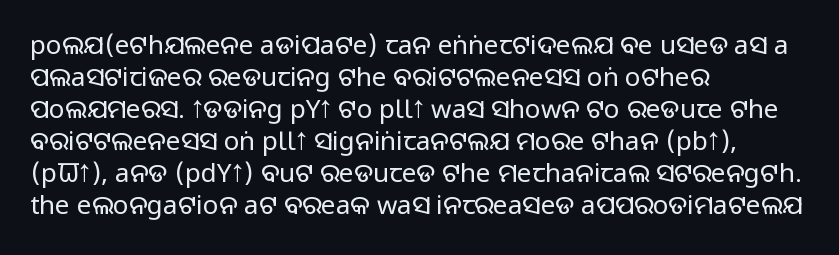
Q: Is the text bold? A: No.
Q: Is the text italic (slanted)? A: No, it is upright.
Q: Is the text underlined? A: No.
Q: How is the paragraph aligned? A: Left-aligned.
Q: Is the spacing between letters normal or unusually wide? A: Normal.
